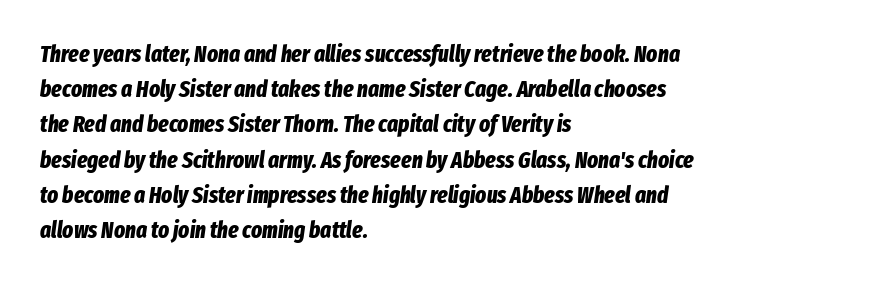
{"italic": "yes", "lean": "right", "slant_degrees": 8, "bold": "yes", "underline": "no", "align": "left", "line_spacing": "normal", "line_spacing_ratio": 1.53, "letter_spacing": "normal", "letter_spacing_em": 0.0, "glyph_px": 23}
